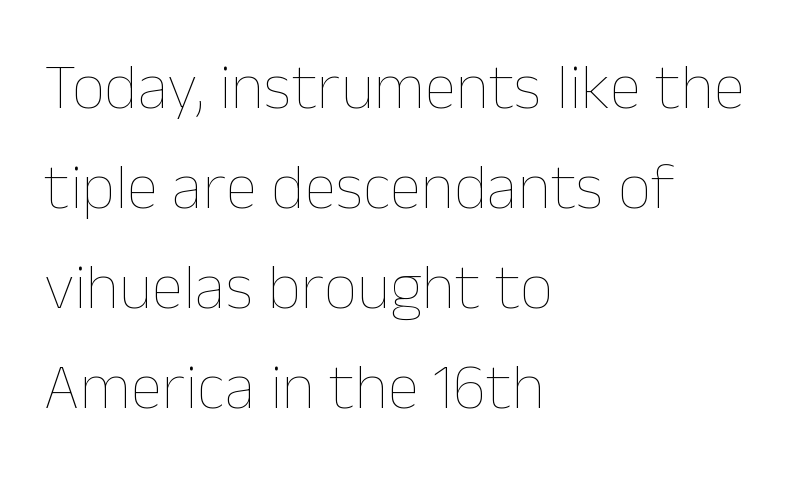
Q: Is the text bold? A: No.
Q: Is the text italic (slanted)? A: No, it is upright.
Q: Is the text underlined? A: No.
Q: How is the paragraph aligned? A: Left-aligned.
Q: Is the spacing between letters normal or unusually wide? A: Normal.
Q: Is the spacing between lines tight, normal or loose? A: Normal.
Q: Width (condensed, normal, or wide)? A: Normal.
Q: Stroke contrast? A: Low.
Q: x-height? A: Medium.
Q: Monospaced? A: No.
